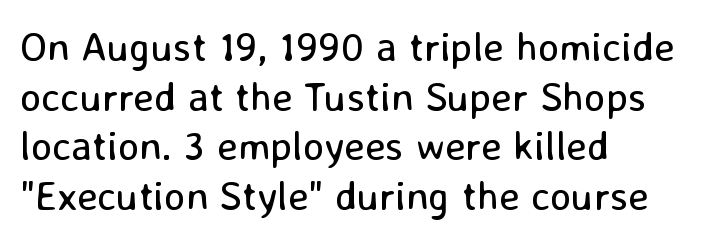
The image shows 41 px regular-weight sans-serif type, upright; set left-aligned, line spacing 1.21x, normal letter spacing, not underlined; low stroke contrast and a medium x-height.
